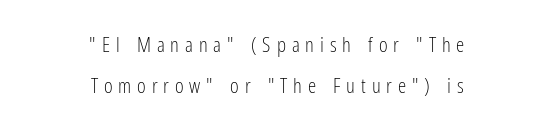
Ascenders rise straight up at ninety degrees. Rule under the text: the space is simply empty. The cut favours lightness, reaching ordinary text weight at its darkest. Interline gaps are noticeably wide in this sample.
